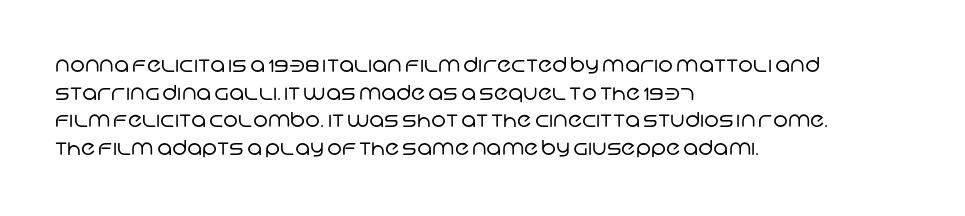
Q: Is the text bold? A: No.
Q: Is the text underlined? A: No.
Q: How is the paragraph aligned? A: Left-aligned.
Q: Is the spacing between letters normal or unusually wide? A: Normal.
Q: Is the spacing between lines tight, normal or loose? A: Normal.
